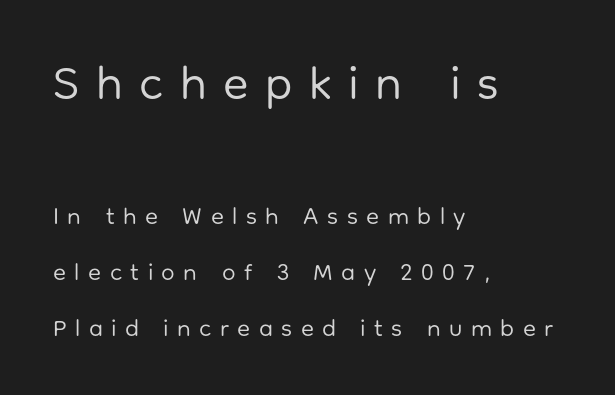
{"serif": "no", "italic": "no", "bold": "no", "weight": "regular", "width": "normal", "stroke_contrast": "low", "x_height": "medium", "monospaced": "no", "underline": "no", "align": "left", "line_spacing": "loose", "line_spacing_ratio": 2.34, "letter_spacing": "wide", "letter_spacing_em": 0.35, "larger_block": "first", "size_ratio": 1.96, "glyph_px": 47}
